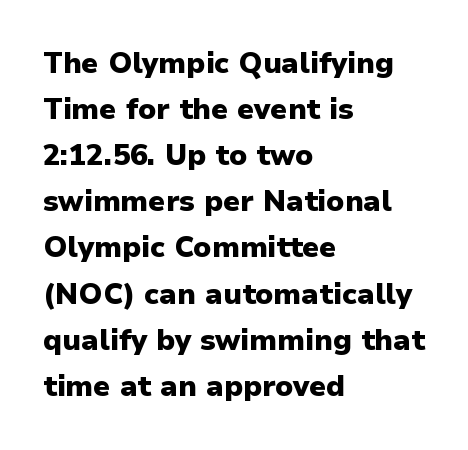
The words here are not underlined. Compared with typical paragraphs, the rows here are spaced about the same. The letters carry no serifs — their stems end cleanly without finishing strokes. Every character sits straight up, as roman type does. These lines are set flush left with a ragged right edge. Letter spacing: default.
